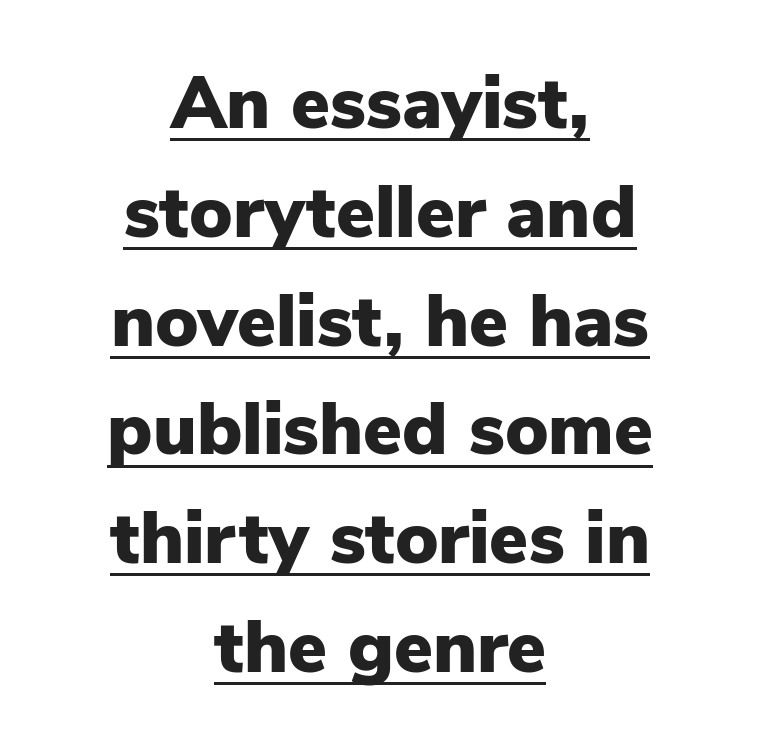
The image shows 73 px heavy sans-serif type, upright; set centered, normal line spacing (1.49x), normal letter spacing, underlined; low stroke contrast and a medium x-height.
